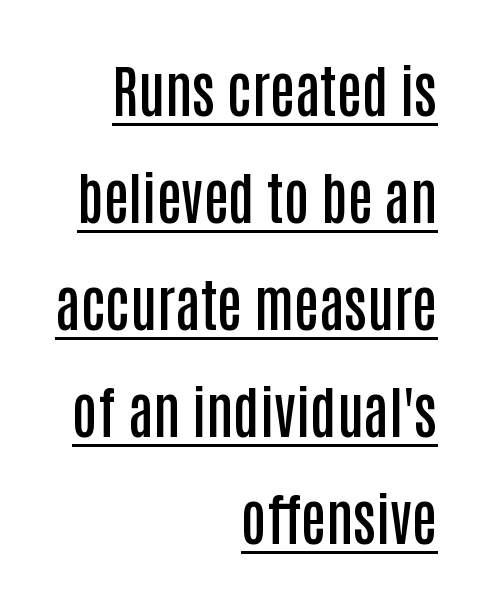
The type is set solid horizontally, with unmodified tracking. Interline gaps are noticeably wide in this sample. Are there feet on the stems? There aren't — it's a sans. On the weight axis this lands at semibold, roughly 600. Descenders here cross a horizontal rule under the line.
